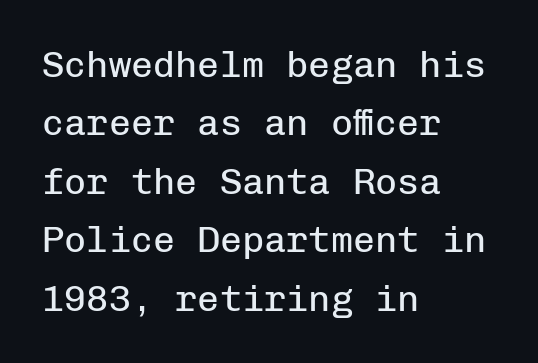
Q: Is the text bold? A: No.
Q: Is the text italic (slanted)? A: No, it is upright.
Q: Is the typeface a serif or a sans-serif typeface? A: Sans-serif.
Q: Is the text underlined? A: No.
Q: How is the paragraph aligned? A: Left-aligned.
Q: Is the spacing between letters normal or unusually wide? A: Normal.
Q: Is the spacing between lines tight, normal or loose? A: Normal.
Q: Width (condensed, normal, or wide)? A: Normal.
Q: Stroke contrast? A: Low.
Q: x-height? A: Medium.
Q: Monospaced? A: Yes.
